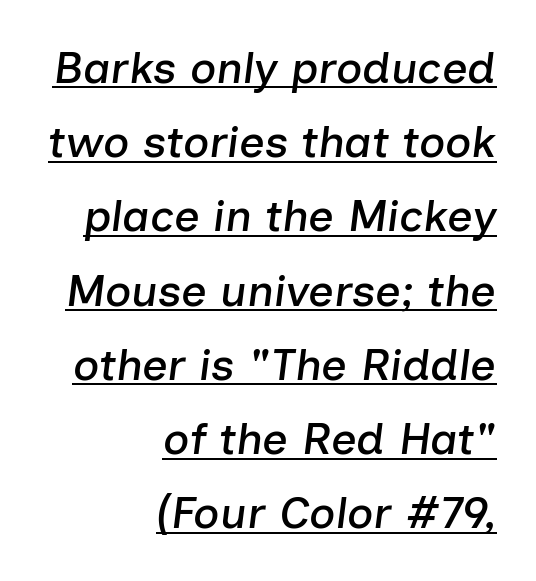
The image shows 45 px text type, italic (leaning right); set right-aligned, normal line spacing (1.65x), normal letter spacing, underlined; low stroke contrast and a medium x-height.
